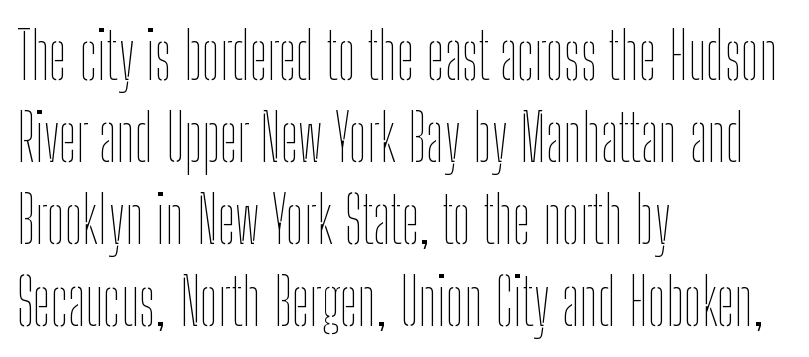
The weight tops out at a normal text grade. The space directly below the letters is spotless. A roman cut, with each character standing at attention. Notice how descenders clear the ascenders below comfortably — that's standard leading. No extra tracking has been applied to these lines.
